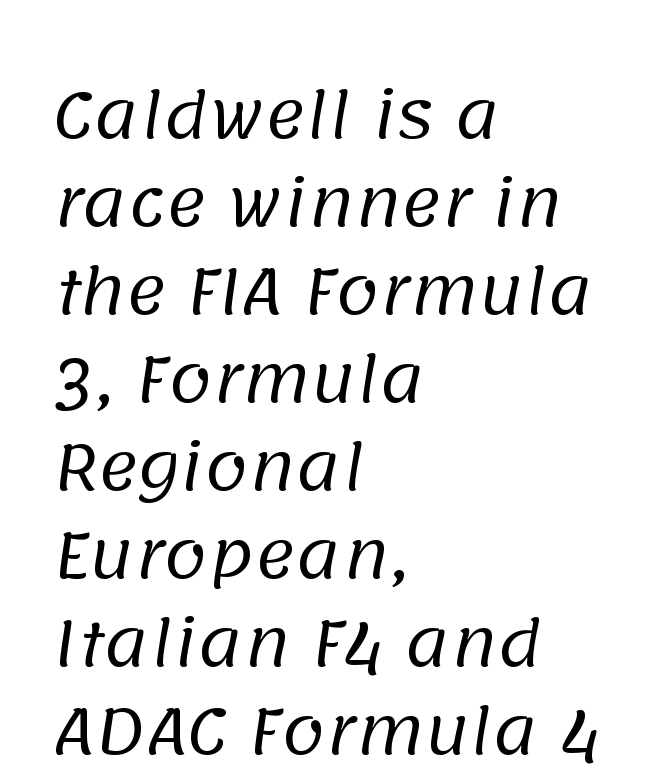
No word sits above an underline. Is this a heavy cut? Hardly; it is regular or lighter. Line starts are locked; line ends wander. Does the type have serifs? No, each stem ends abruptly. Does extra space separate the letters? No, they use regular spacing. Whoever set this chose a conventional vertical rhythm.
